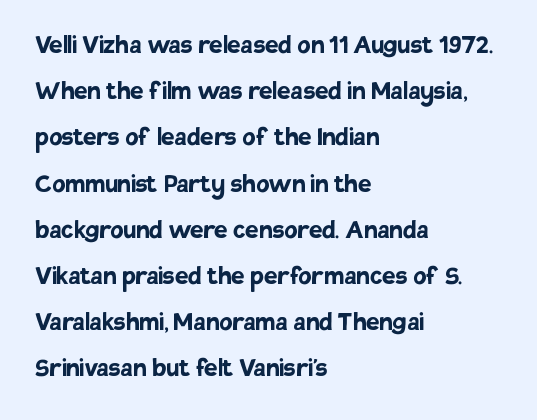
The image shows 30 px semibold sans-serif type, upright; set left-aligned, normal line spacing (1.54x), normal letter spacing, not underlined; low stroke contrast and a large x-height.
